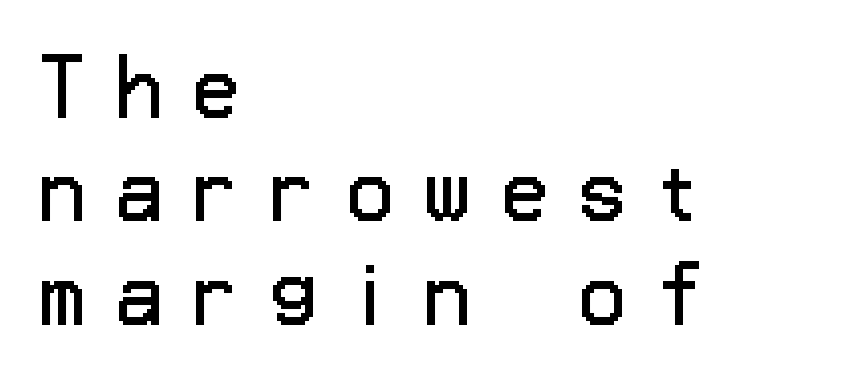
{"serif": "no", "italic": "no", "bold": "no", "weight": "regular", "width": "normal", "stroke_contrast": "low", "x_height": "medium", "underline": "no", "align": "left", "line_spacing": "normal", "line_spacing_ratio": 1.36, "letter_spacing": "wide", "letter_spacing_em": 0.41, "glyph_px": 76}
